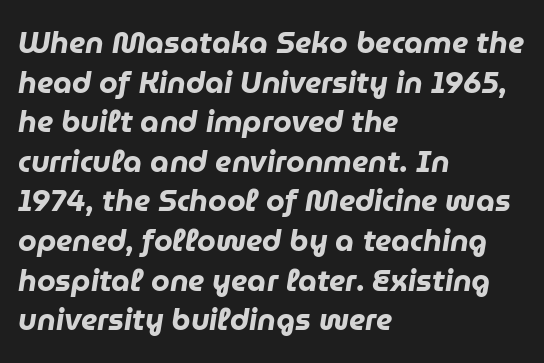
The image shows 30 px heavy type, italic (leaning right); set left-aligned, normal line spacing (1.32x), normal letter spacing, not underlined; low stroke contrast and a medium x-height.
